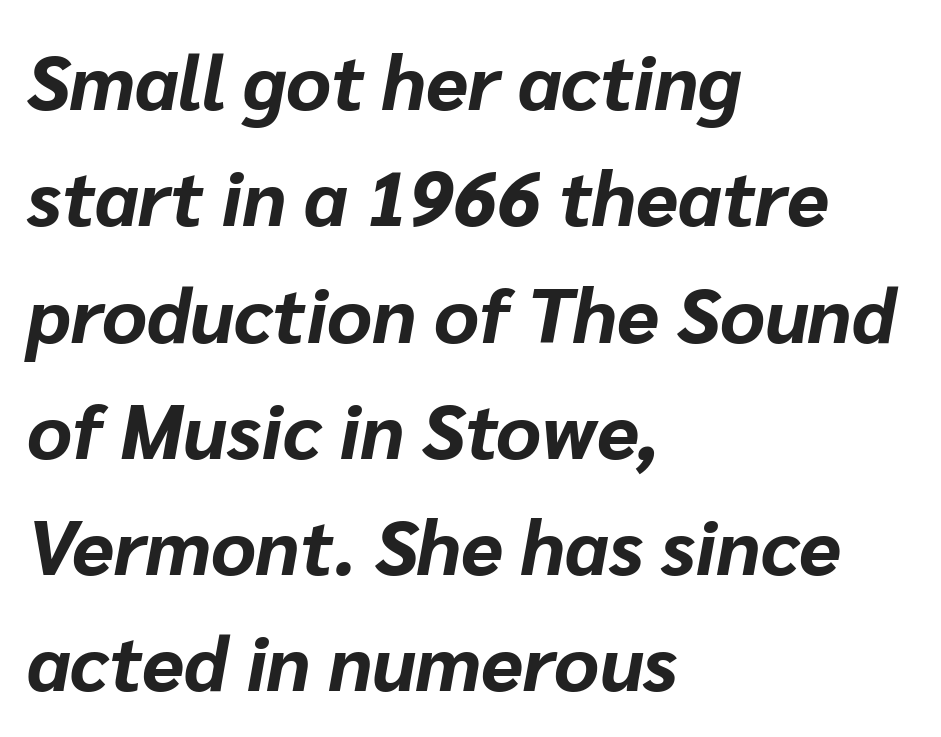
Heavy, bold letterforms. The rendering anchors every line to the left-hand side. The passage shown is typed in a proportional face where columns would drift. The horizontal fit of the characters is conventional and even.
